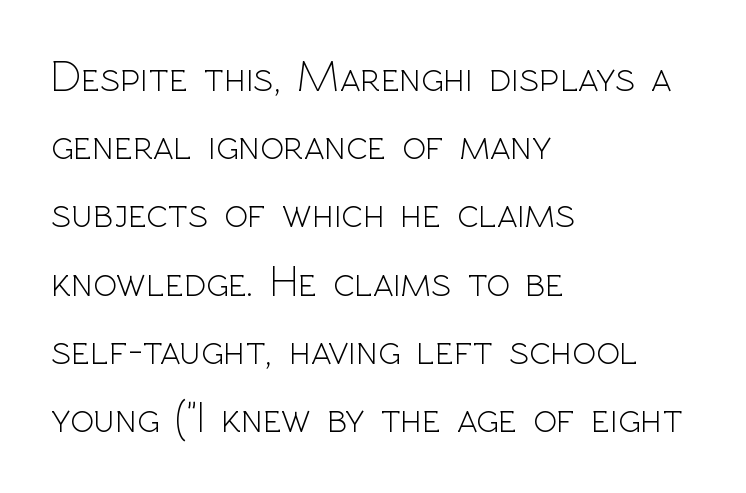
{"serif": "no", "italic": "no", "bold": "no", "weight": "light", "width": "normal", "x_height": "medium", "monospaced": "no", "underline": "no", "align": "left", "line_spacing": "normal", "line_spacing_ratio": 1.55, "letter_spacing": "normal", "letter_spacing_em": 0.0, "glyph_px": 44}
